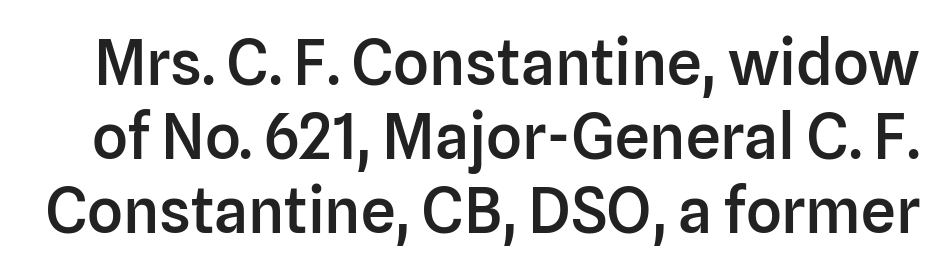
The image shows 62 px semibold sans-serif type, upright; set line spacing 1.19x, normal letter spacing, not underlined; low stroke contrast and a medium x-height.
